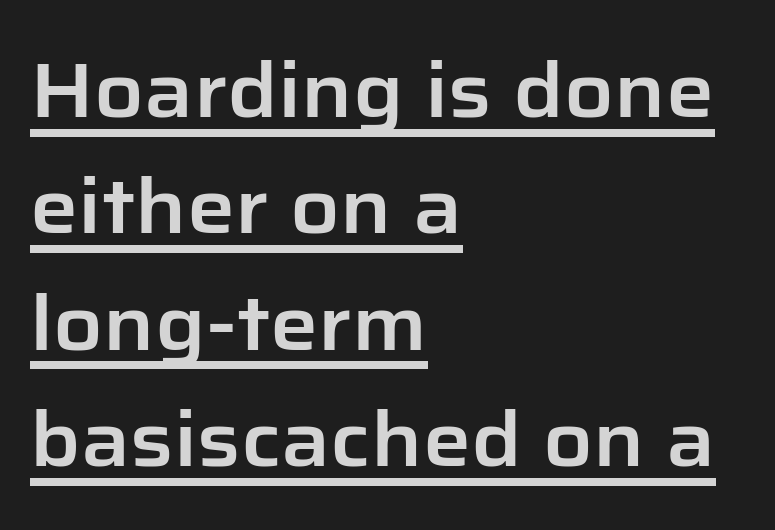
Q: Is the text italic (slanted)? A: No, it is upright.
Q: Is the typeface a serif or a sans-serif typeface? A: Sans-serif.
Q: Is the text underlined? A: Yes.
Q: How is the paragraph aligned? A: Left-aligned.
Q: Is the spacing between letters normal or unusually wide? A: Normal.
Q: Is the spacing between lines tight, normal or loose? A: Normal.
Q: Width (condensed, normal, or wide)? A: Normal.
Q: Stroke contrast? A: Low.
Q: x-height? A: Medium.
Q: Monospaced? A: No.
